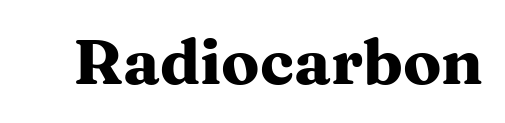
The image shows 63 px heavy, wide serif type, upright; set normal letter spacing, not underlined; medium stroke contrast and a medium x-height.
